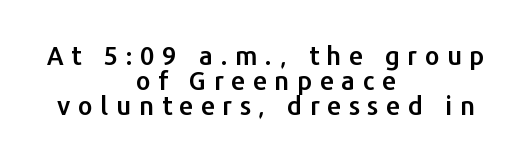
The space between consecutive lines is stingy. Leftover space on each line is divided equally before and after the words. It's the straight-up-and-down kind of type. Substantial extra tracking has been applied to these lines. Plain, unruled lines of type.
